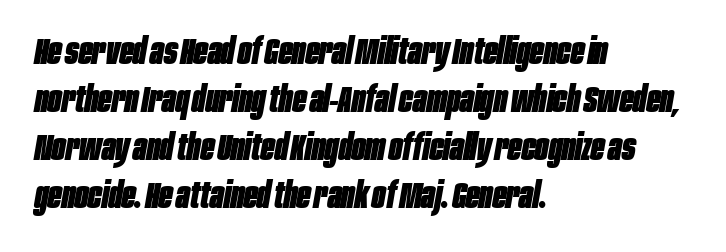
{"italic": "yes", "lean": "right", "slant_degrees": 10, "bold": "yes", "weight": "heavy", "width": "condensed", "stroke_contrast": "low", "x_height": "large", "monospaced": "no", "underline": "no", "align": "left", "line_spacing": "normal", "line_spacing_ratio": 1.33, "letter_spacing": "normal", "letter_spacing_em": 0.0, "glyph_px": 36}
